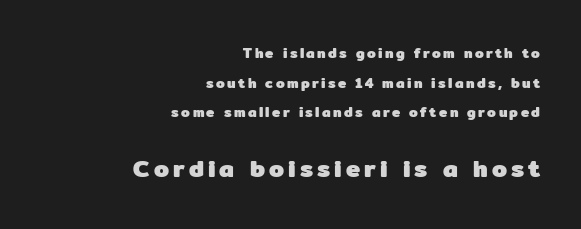
The image shows 24 px bold type, upright; set right-aligned, loose line spacing (2.11x), not underlined; the second (bottom) block is 1.71x larger.
